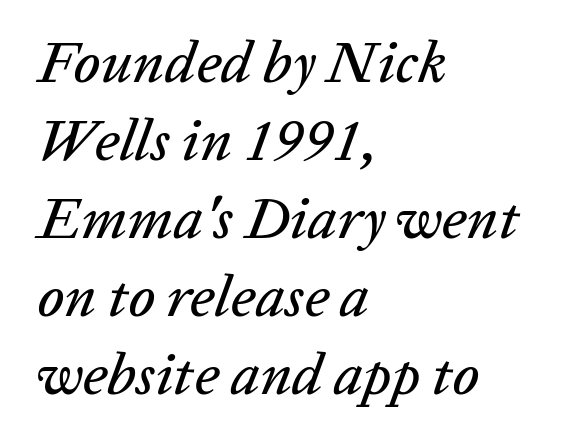
Notice how descenders clear the ascenders below comfortably — that's standard leading. Do the characters align in a grid? No, the font is proportional. The face used here has a pronounced slope to its letters. Any mark beneath the type? The region is blank.
